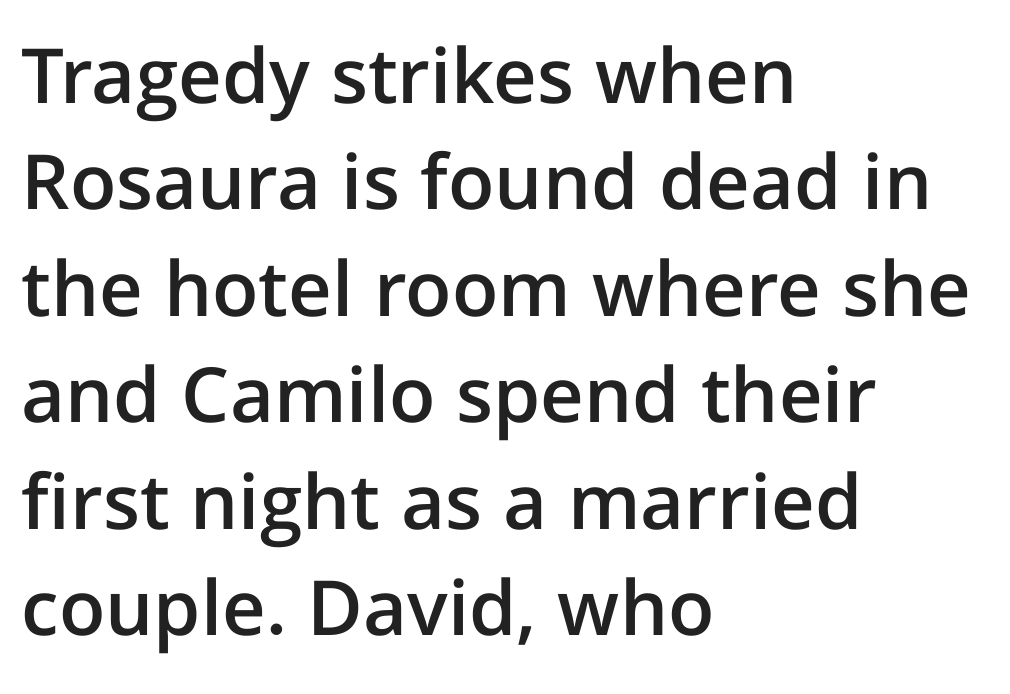
The image shows 76 px semibold sans-serif type, upright; set left-aligned, normal line spacing (1.4x), normal letter spacing, not underlined; low stroke contrast and a medium x-height.
